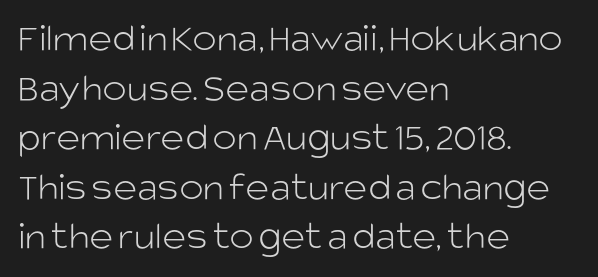
The image shows 41 px light sans-serif type, upright; set left-aligned, line spacing 1.21x, normal letter spacing, not underlined; low stroke contrast and a large x-height.
